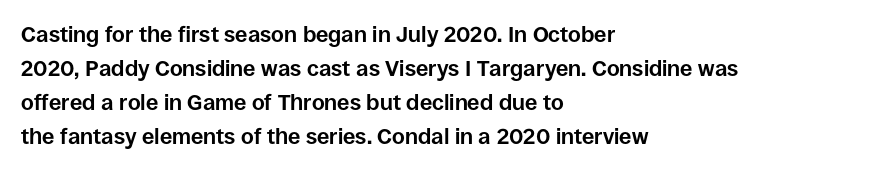
Underline: absent. Default kerning and tracking; the words read as compact shapes. Successive baselines arrive at the customary interval. You can tell it's not italic because the verticals are truly vertical. One-word summary of the alignment: left. These lines carry a lot of weight — the face is fully bold.
